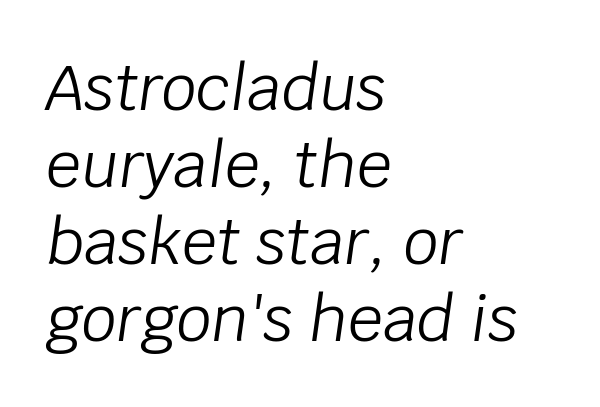
Inter-character spacing is left at the font's built-in metrics. The specimen reads as italic at a glance. Underline: absent. Typeset ragged right — the left edge is the straight one. No extra ink here — the face is not bold.
